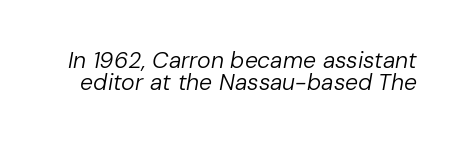
The image shows 23 px text type, italic (leaning right); set tight line spacing (0.96x), normal letter spacing, not underlined.
